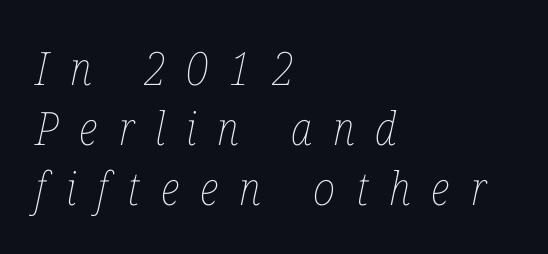
Q: Is the text bold? A: No.
Q: Is the text italic (slanted)? A: Yes, it leans right by about 12 degrees.
Q: Is the text underlined? A: No.
Q: How is the paragraph aligned? A: Left-aligned.
Q: Is the spacing between letters normal or unusually wide? A: Unusually wide.
Q: Is the spacing between lines tight, normal or loose? A: Normal.
Q: Width (condensed, normal, or wide)? A: Condensed.
Q: Stroke contrast? A: Low.
Q: x-height? A: Medium.
Q: Monospaced? A: No.
